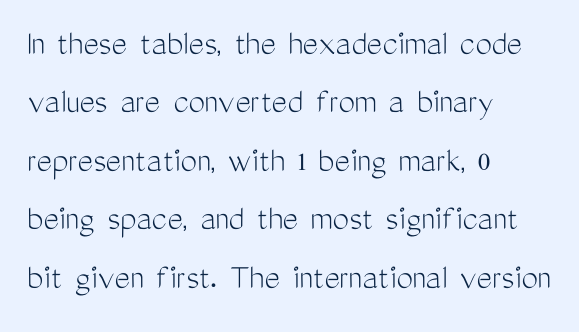
Q: Is the text bold? A: No.
Q: Is the text italic (slanted)? A: No, it is upright.
Q: Is the typeface a serif or a sans-serif typeface? A: Sans-serif.
Q: Is the text underlined? A: No.
Q: How is the paragraph aligned? A: Left-aligned.
Q: Is the spacing between letters normal or unusually wide? A: Normal.
Q: Is the spacing between lines tight, normal or loose? A: Normal.
Q: Width (condensed, normal, or wide)? A: Condensed.
Q: Stroke contrast? A: Medium.
Q: x-height? A: Medium.
Q: Monospaced? A: No.
